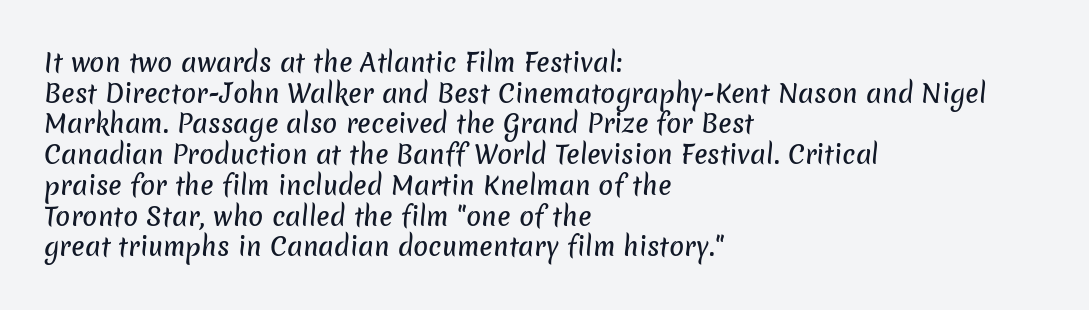
Q: Is the text underlined? A: No.
Q: How is the paragraph aligned? A: Left-aligned.
Q: Is the spacing between letters normal or unusually wide? A: Normal.
